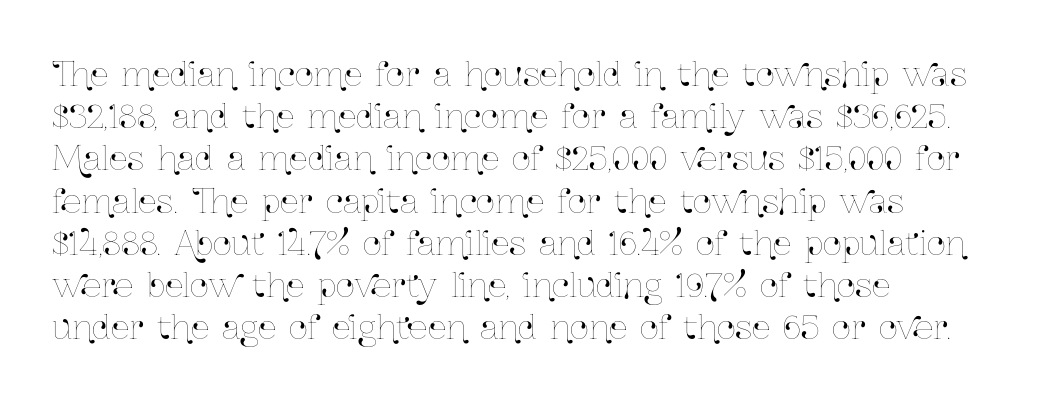
Q: Is the text italic (slanted)? A: No, it is upright.
Q: Is the text underlined? A: No.
Q: How is the paragraph aligned? A: Left-aligned.
Q: Is the spacing between letters normal or unusually wide? A: Normal.
Q: Is the spacing between lines tight, normal or loose? A: Normal.
Q: Width (condensed, normal, or wide)? A: Condensed.
Q: Stroke contrast? A: Low.
Q: x-height? A: Medium.
Q: Monospaced? A: No.
